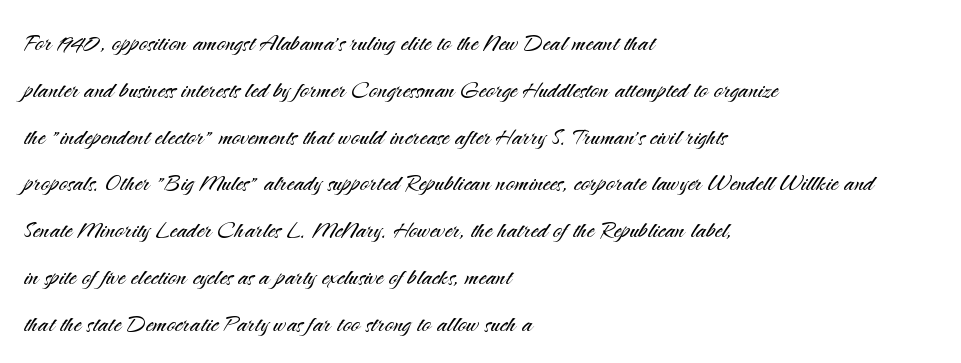
{"serif": "no", "bold": "no", "weight": "light", "width": "normal", "stroke_contrast": "medium", "x_height": "small", "monospaced": "no", "underline": "no", "align": "left", "line_spacing": "normal", "line_spacing_ratio": 1.56, "letter_spacing": "normal", "letter_spacing_em": 0.0, "glyph_px": 30}
